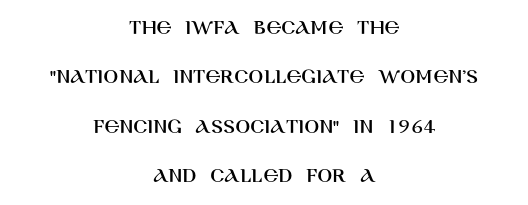
The image shows 22 px text type, upright; set centered, loose line spacing (2.24x), normal letter spacing, not underlined.
